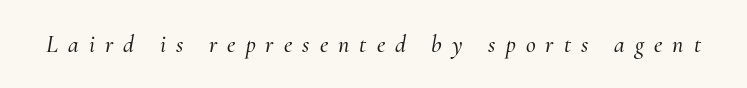
The image shows 24 px text type, italic (leaning right); set unusually wide letter spacing (+0.42 em), not underlined.
